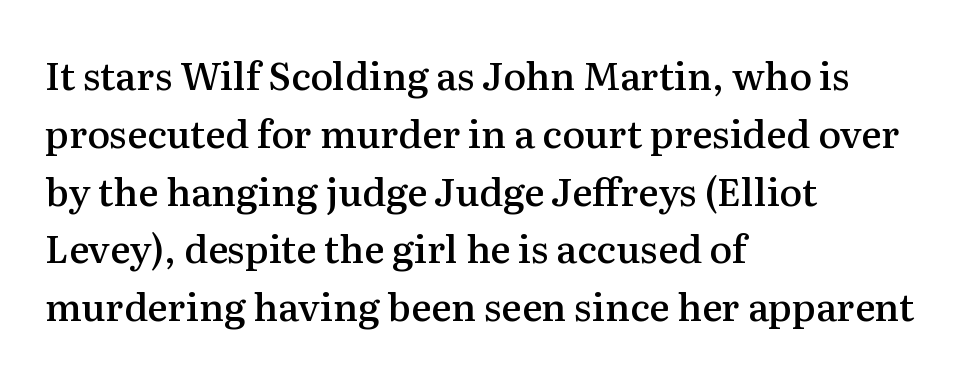
{"serif": "yes", "italic": "no", "bold": "semi", "weight": "semibold", "width": "normal", "stroke_contrast": "medium", "x_height": "medium", "monospaced": "no", "underline": "no", "align": "left", "line_spacing": "normal", "line_spacing_ratio": 1.52, "letter_spacing": "normal", "letter_spacing_em": 0.0, "glyph_px": 38}
